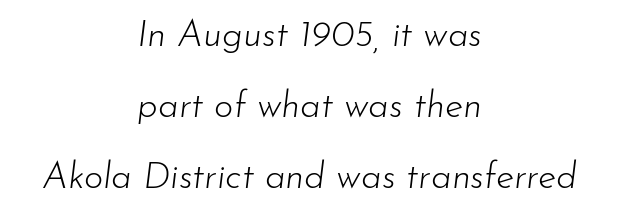
Q: Is the text bold? A: No.
Q: Is the text italic (slanted)? A: Yes, it leans right by about 7 degrees.
Q: Is the text underlined? A: No.
Q: How is the paragraph aligned? A: Centered.
Q: Is the spacing between letters normal or unusually wide? A: Normal.
Q: Is the spacing between lines tight, normal or loose? A: Loose.
Q: Width (condensed, normal, or wide)? A: Normal.
Q: Stroke contrast? A: Low.
Q: x-height? A: Small.
Q: Monospaced? A: No.
